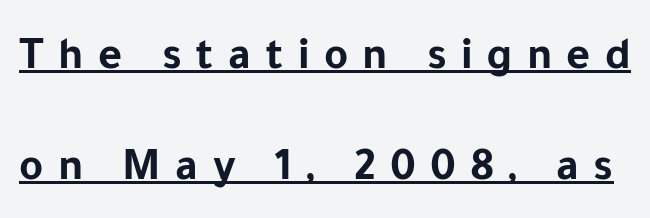
{"serif": "no", "italic": "no", "bold": "yes", "weight": "bold", "width": "normal", "stroke_contrast": "low", "x_height": "medium", "monospaced": "no", "underline": "yes", "line_spacing": "loose", "line_spacing_ratio": 2.41, "letter_spacing": "wide", "letter_spacing_em": 0.31, "glyph_px": 46}
